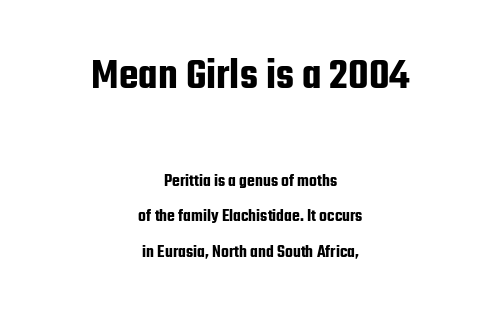
{"serif": "no", "italic": "no", "width": "condensed", "stroke_contrast": "low", "x_height": "medium", "monospaced": "no", "underline": "no", "align": "center", "line_spacing": "loose", "line_spacing_ratio": 1.96, "letter_spacing": "normal", "letter_spacing_em": 0.0, "larger_block": "first", "size_ratio": 2.5, "glyph_px": 45}
